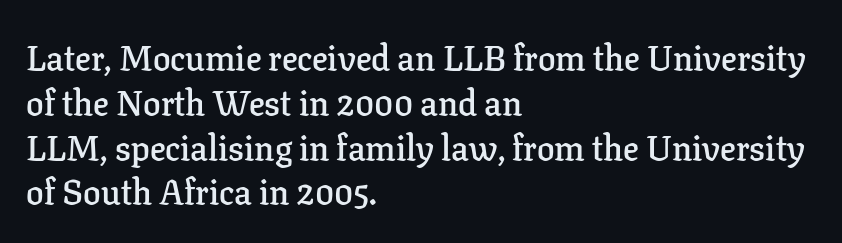
{"serif": "yes", "italic": "no", "bold": "semi", "weight": "semibold", "width": "normal", "stroke_contrast": "low", "x_height": "medium", "monospaced": "no", "underline": "no", "align": "left", "line_spacing": "normal", "line_spacing_ratio": 1.28, "letter_spacing": "normal", "letter_spacing_em": 0.0, "glyph_px": 35}
